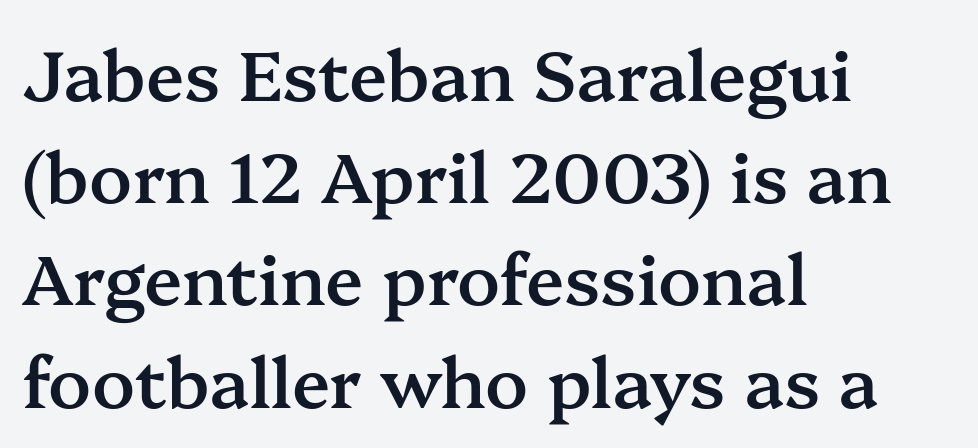
{"serif": "yes", "italic": "no", "bold": "semi", "weight": "semibold", "width": "normal", "stroke_contrast": "medium", "x_height": "medium", "monospaced": "no", "underline": "no", "align": "left", "line_spacing": "normal", "line_spacing_ratio": 1.46, "letter_spacing": "normal", "letter_spacing_em": 0.0, "glyph_px": 70}
